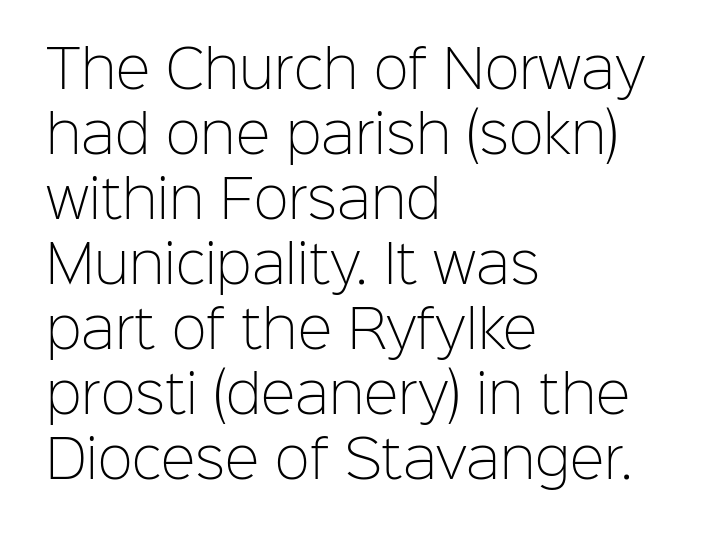
The image shows 52 px light sans-serif type, upright; set left-aligned, normal line spacing (1.25x), normal letter spacing, not underlined; low stroke contrast and a medium x-height.
